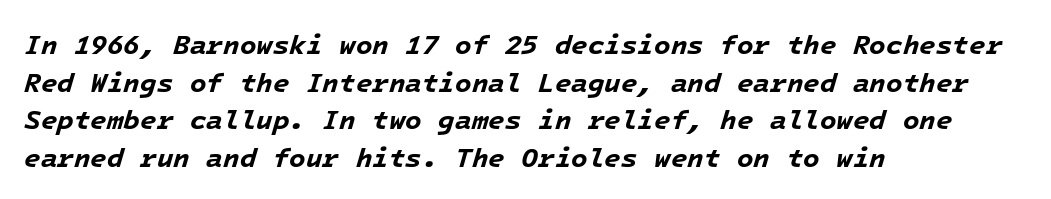
Each line starts at the same left margin while the right side varies. You can tell it's italic because the verticals aren't actually vertical. Quick note: underline off. There is no visible air inserted between adjacent glyphs.
